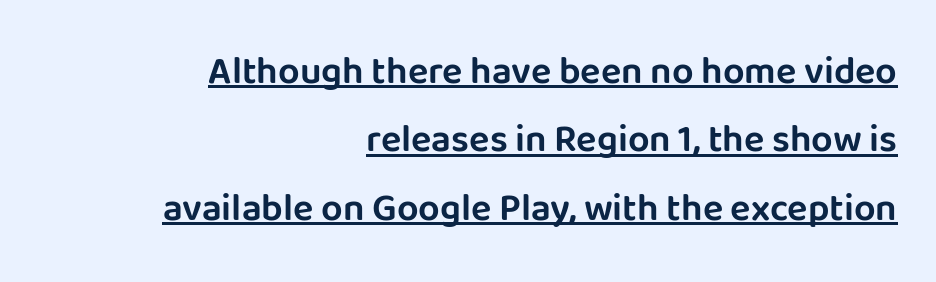
Q: Is the text italic (slanted)? A: No, it is upright.
Q: Is the typeface a serif or a sans-serif typeface? A: Sans-serif.
Q: Is the text underlined? A: Yes.
Q: How is the paragraph aligned? A: Right-aligned.
Q: Is the spacing between letters normal or unusually wide? A: Normal.
Q: Width (condensed, normal, or wide)? A: Normal.
Q: Stroke contrast? A: Low.
Q: x-height? A: Large.
Q: Monospaced? A: No.
